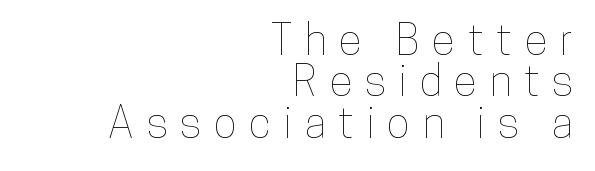
{"italic": "no", "width": "condensed", "stroke_contrast": "low", "x_height": "medium", "monospaced": "no", "underline": "no", "align": "right", "line_spacing": "tight", "line_spacing_ratio": 0.96, "letter_spacing": "wide", "letter_spacing_em": 0.3, "glyph_px": 43}
